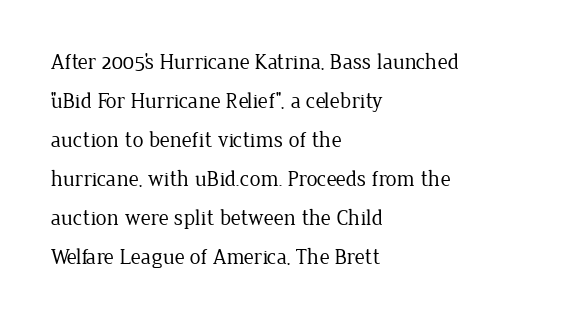
{"italic": "no", "bold": "no", "underline": "no", "align": "left", "line_spacing_ratio": 1.77, "letter_spacing": "normal", "letter_spacing_em": 0.0, "glyph_px": 22}
